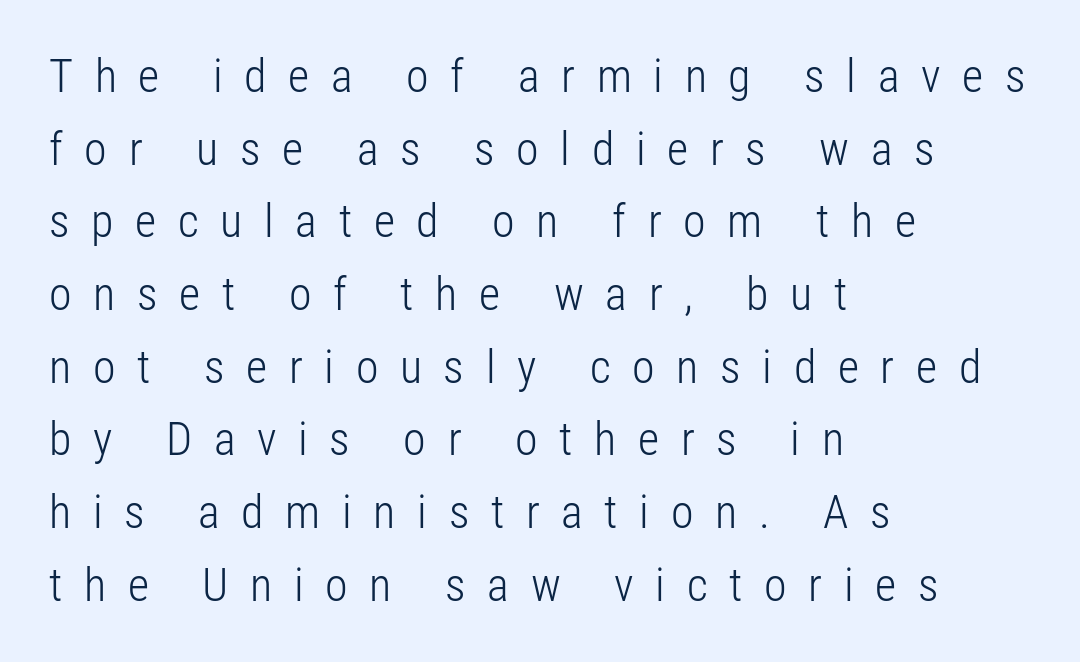
The image shows 46 px light, condensed sans-serif type, upright; set left-aligned, normal line spacing (1.58x), unusually wide letter spacing (+0.47 em), not underlined; low stroke contrast and a medium x-height.
